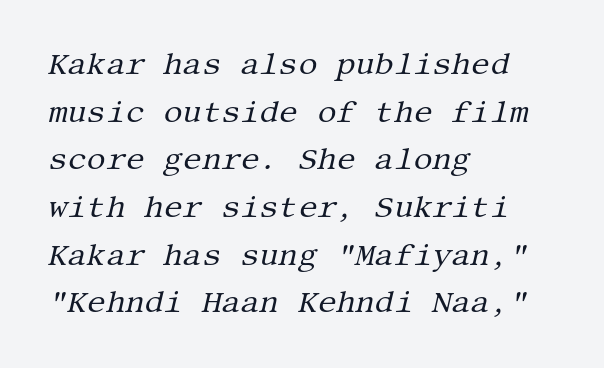
The image shows 30 px regular-weight serif type, italic (leaning right); set left-aligned, normal line spacing (1.59x), normal letter spacing, not underlined; medium stroke contrast and a large x-height.
